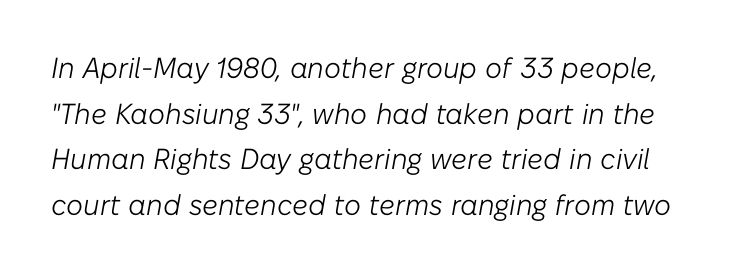
{"italic": "yes", "lean": "right", "slant_degrees": 10, "bold": "no", "weight": "light", "width": "normal", "stroke_contrast": "low", "x_height": "medium", "monospaced": "no", "underline": "no", "line_spacing": "normal", "line_spacing_ratio": 1.57, "letter_spacing": "normal", "letter_spacing_em": 0.0, "glyph_px": 29}
